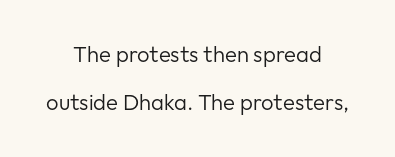
The image shows 22 px text type, upright; set centered, loose line spacing (2.19x), normal letter spacing, not underlined.
